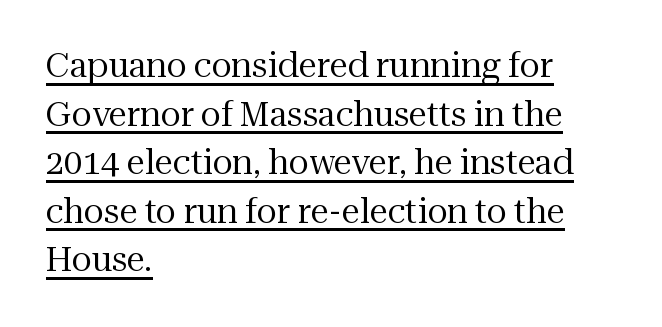
{"serif": "yes", "italic": "no", "bold": "no", "weight": "regular", "width": "normal", "stroke_contrast": "medium", "x_height": "medium", "monospaced": "no", "underline": "yes", "align": "left", "line_spacing": "normal", "line_spacing_ratio": 1.47, "letter_spacing": "normal", "letter_spacing_em": 0.0, "glyph_px": 33}
